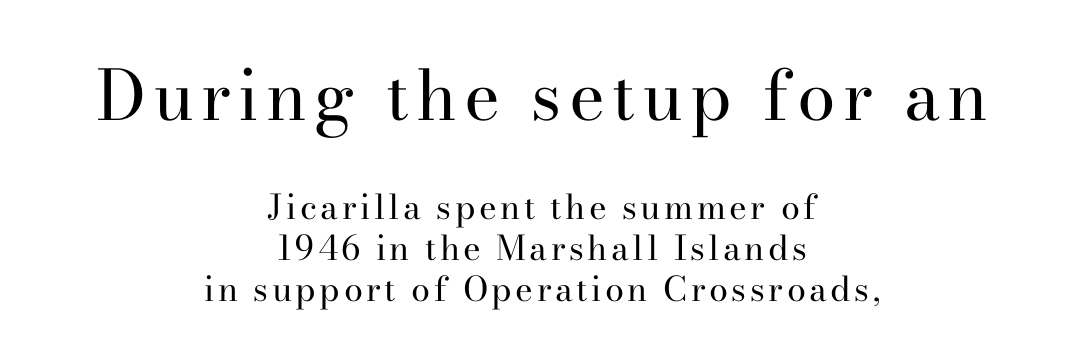
{"serif": "yes", "italic": "no", "bold": "no", "weight": "regular", "width": "normal", "stroke_contrast": "high", "x_height": "small", "monospaced": "no", "underline": "no", "align": "center", "line_spacing_ratio": 1.2, "larger_block": "first", "size_ratio": 2.03, "glyph_px": 69}
